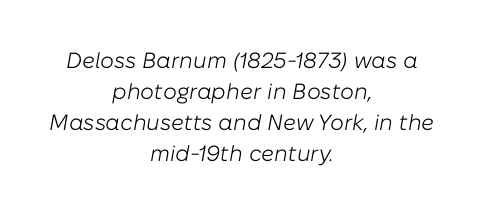
Q: Is the text bold? A: No.
Q: Is the text italic (slanted)? A: Yes, it leans right by about 10 degrees.
Q: Is the text underlined? A: No.
Q: How is the paragraph aligned? A: Centered.
Q: Is the spacing between letters normal or unusually wide? A: Normal.
Q: Is the spacing between lines tight, normal or loose? A: Normal.
